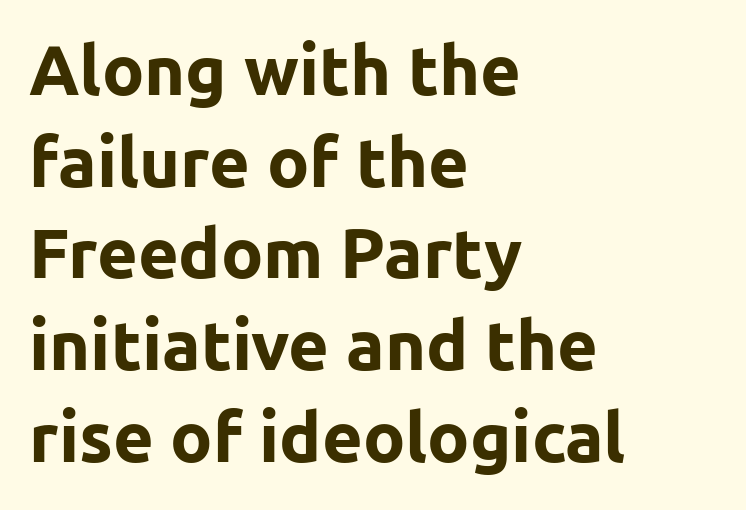
The image shows 70 px bold sans-serif type, upright; set left-aligned, normal line spacing (1.31x), normal letter spacing, not underlined; low stroke contrast and a medium x-height.
